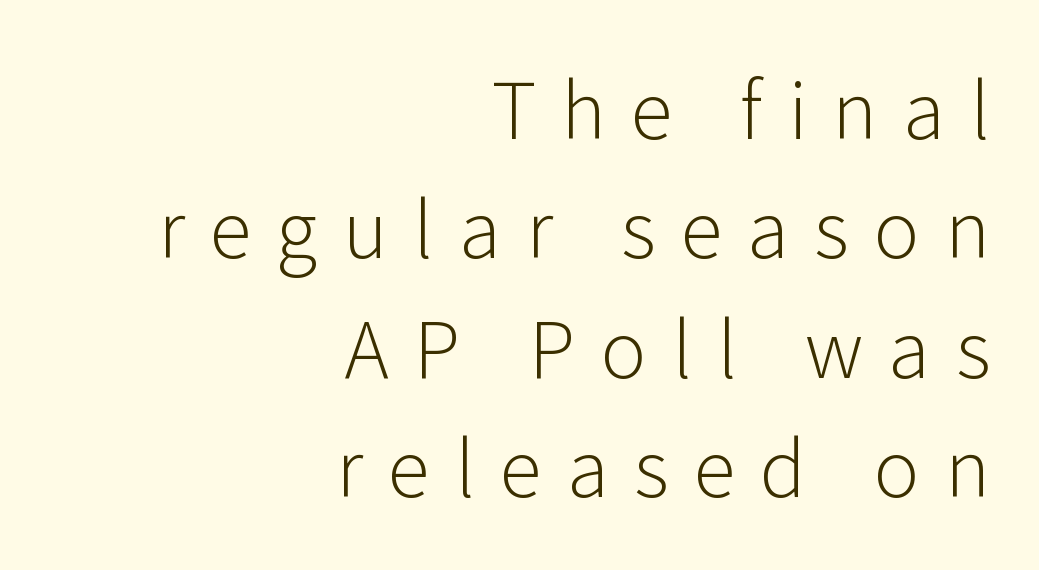
Q: Is the text bold? A: No.
Q: Is the text italic (slanted)? A: No, it is upright.
Q: Is the typeface a serif or a sans-serif typeface? A: Sans-serif.
Q: Is the text underlined? A: No.
Q: How is the paragraph aligned? A: Right-aligned.
Q: Is the spacing between letters normal or unusually wide? A: Unusually wide.
Q: Is the spacing between lines tight, normal or loose? A: Normal.
Q: Width (condensed, normal, or wide)? A: Normal.
Q: Stroke contrast? A: Low.
Q: x-height? A: Medium.
Q: Monospaced? A: No.
